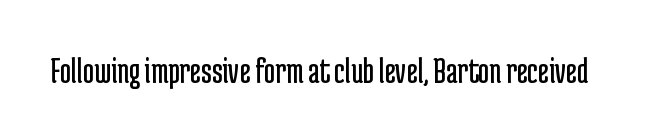
The image shows 38 px regular-weight, condensed sans-serif type, upright; set normal letter spacing, not underlined; low stroke contrast and a medium x-height.
